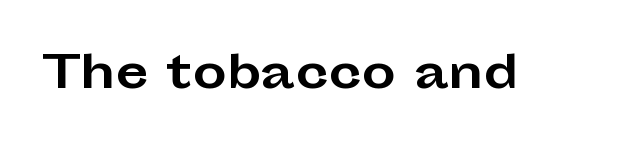
The image shows 43 px bold, wide sans-serif type, upright; set normal letter spacing, not underlined; low stroke contrast and a medium x-height.
